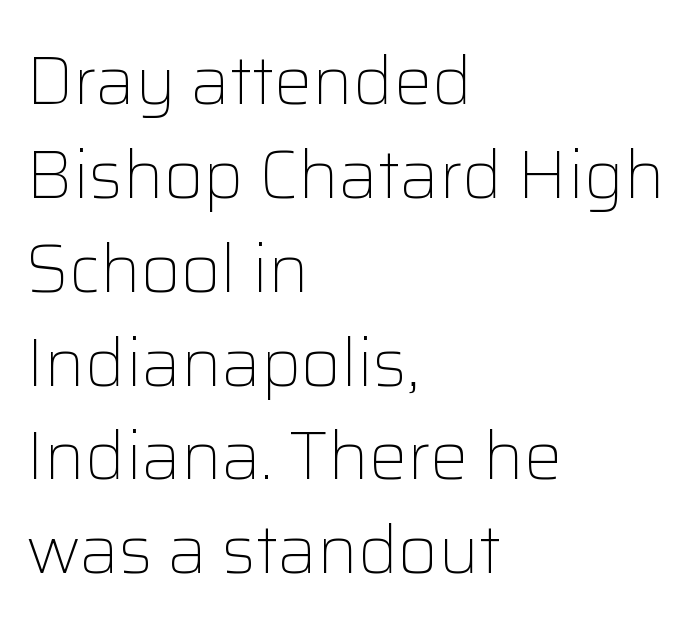
The image shows 68 px light sans-serif type, upright; set left-aligned, normal line spacing (1.38x), normal letter spacing, not underlined; low stroke contrast and a medium x-height.
